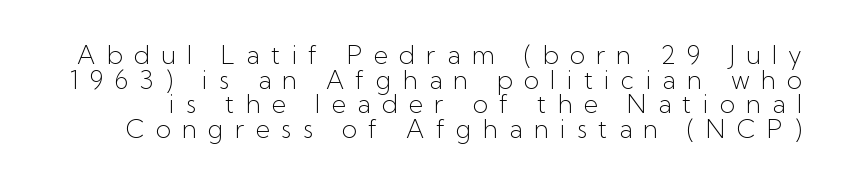
The image shows 25 px text type, upright; set tight line spacing (0.99x), unusually wide letter spacing (+0.45 em), not underlined.
